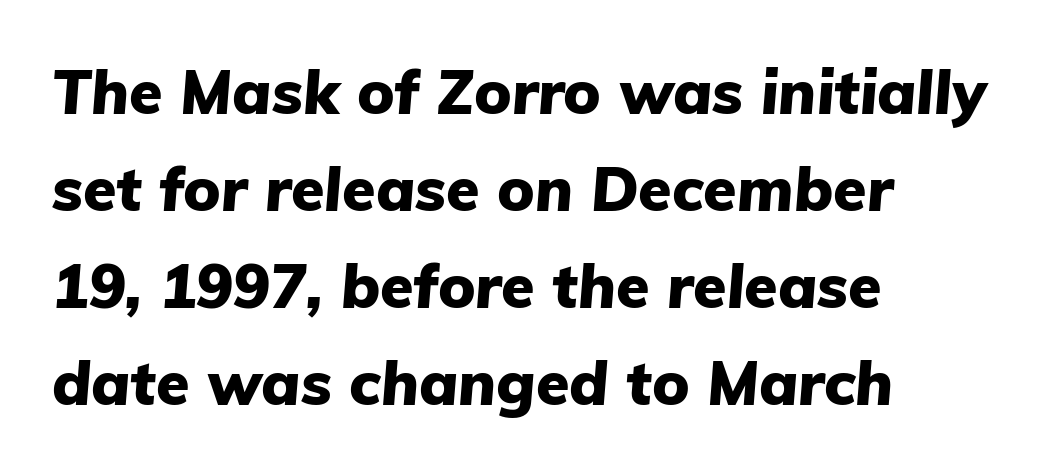
The passage shown is emphatically bold. A typesetter would call this zero additional tracking. This sample has the flowing, uneven cadence of proportional lettering. Leading: standard.
